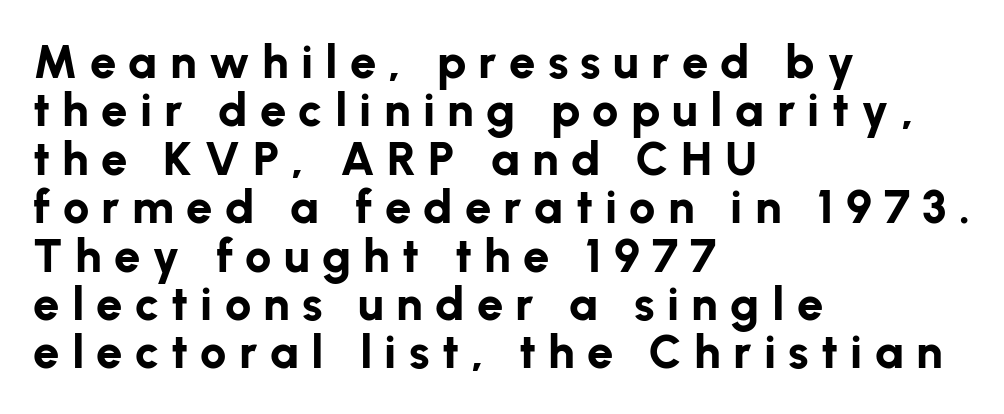
Underline: absent. Short and long lines alike share a common starting point at left. Each letter's strokes conclude bluntly, with no projecting serifs. You could not count columns in this text — the font is proportionally spaced. The lettering stays uniformly vertical, giving the passage a roman look. The gaps between neighbouring characters are conspicuously large.
